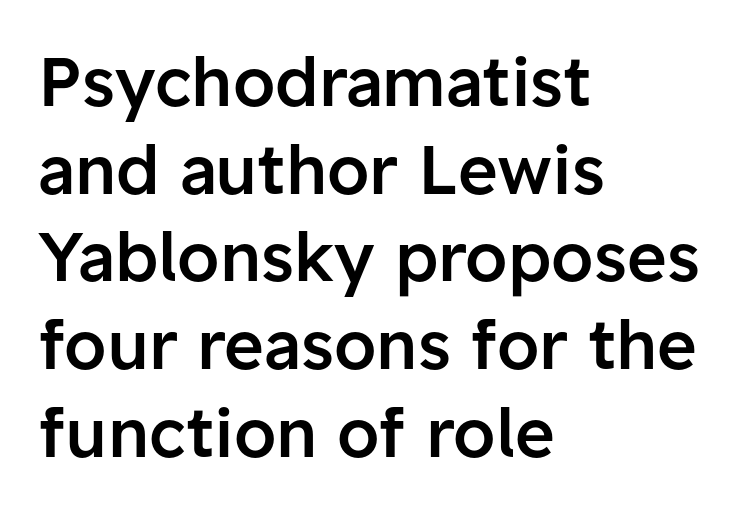
Q: Is the text bold? A: Semi-bold.
Q: Is the text italic (slanted)? A: No, it is upright.
Q: Is the typeface a serif or a sans-serif typeface? A: Sans-serif.
Q: Is the text underlined? A: No.
Q: How is the paragraph aligned? A: Left-aligned.
Q: Is the spacing between letters normal or unusually wide? A: Normal.
Q: Is the spacing between lines tight, normal or loose? A: Normal.
Q: Width (condensed, normal, or wide)? A: Normal.
Q: Stroke contrast? A: Low.
Q: x-height? A: Medium.
Q: Monospaced? A: No.
